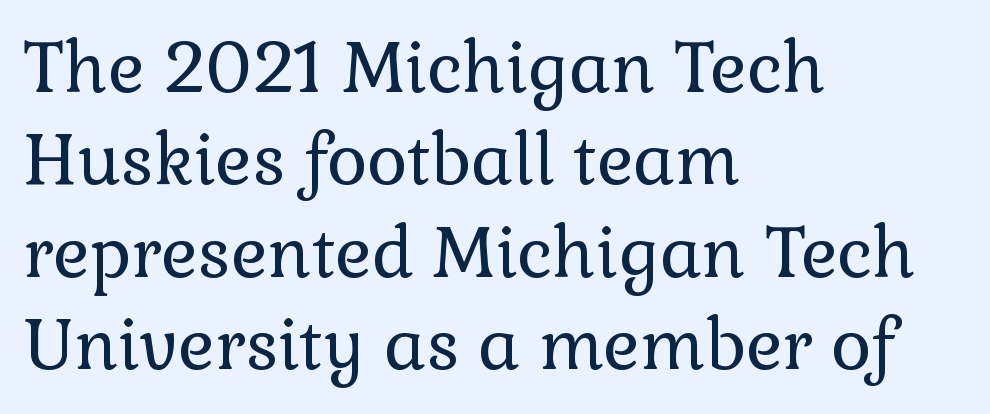
{"serif": "yes", "italic": "no", "bold": "no", "weight": "regular", "width": "normal", "x_height": "medium", "monospaced": "no", "underline": "no", "align": "left", "line_spacing": "normal", "line_spacing_ratio": 1.34, "letter_spacing": "normal", "letter_spacing_em": 0.0, "glyph_px": 69}
